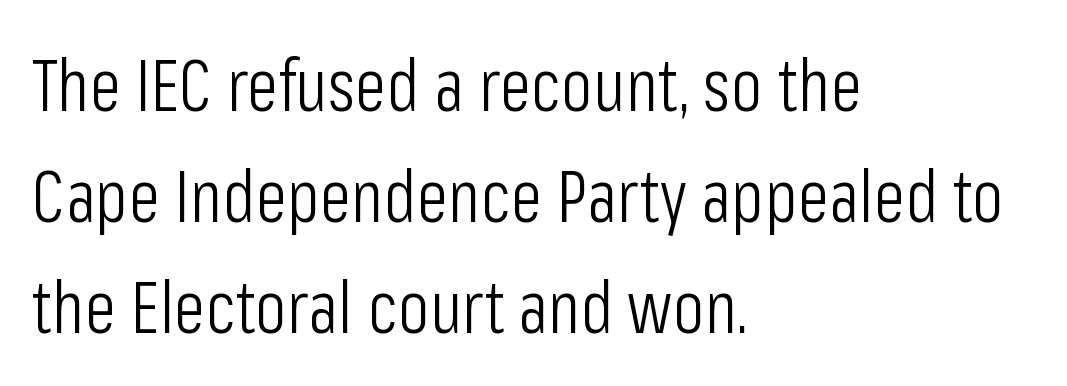
{"serif": "no", "italic": "no", "bold": "no", "weight": "light", "width": "condensed", "stroke_contrast": "low", "x_height": "medium", "monospaced": "no", "underline": "no", "align": "left", "line_spacing": "normal", "line_spacing_ratio": 1.52, "letter_spacing": "normal", "letter_spacing_em": 0.0, "glyph_px": 73}
